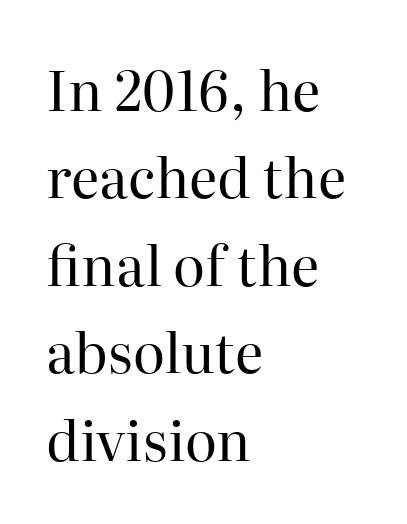
The image shows 55 px regular-weight serif type, upright; set left-aligned, normal line spacing (1.59x), normal letter spacing, not underlined; high stroke contrast and a medium x-height.
